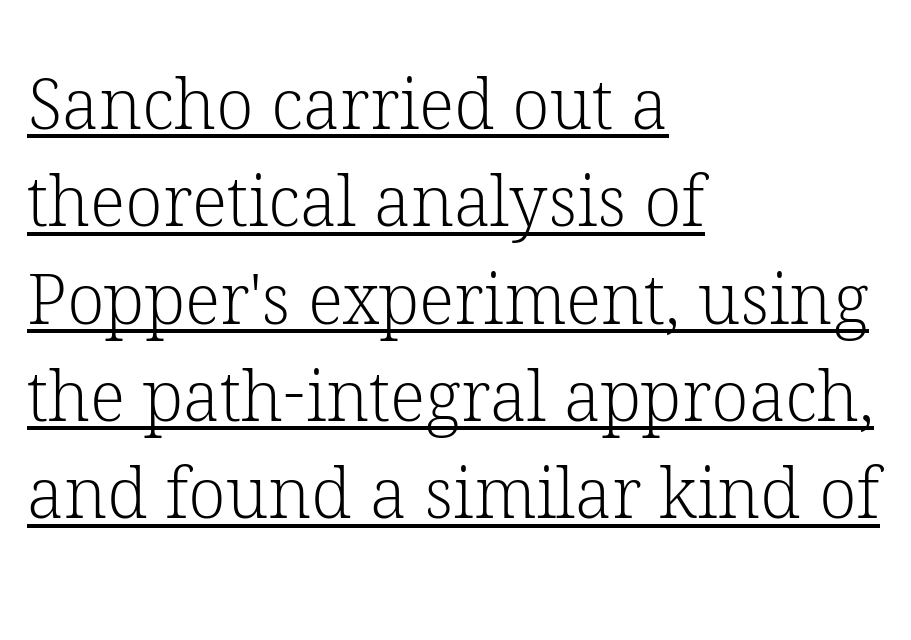
{"serif": "yes", "italic": "no", "bold": "no", "weight": "light", "width": "normal", "stroke_contrast": "low", "x_height": "medium", "monospaced": "no", "underline": "yes", "align": "left", "line_spacing": "normal", "line_spacing_ratio": 1.41, "letter_spacing": "normal", "letter_spacing_em": 0.0, "glyph_px": 69}
